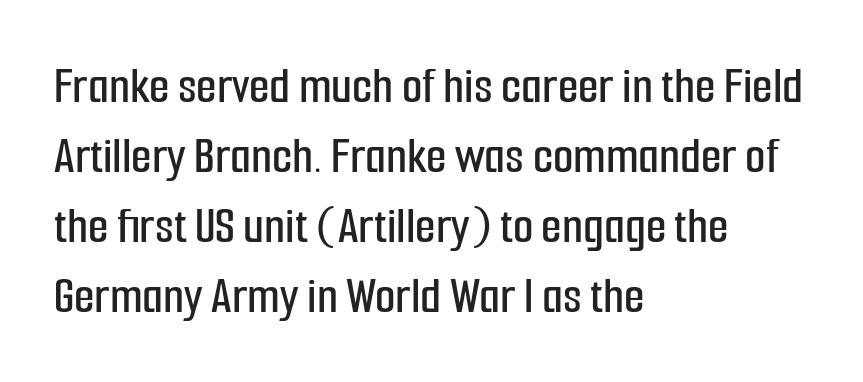
The image shows 53 px condensed sans-serif type, upright; set left-aligned, normal line spacing (1.32x), normal letter spacing, not underlined; low stroke contrast and a medium x-height.
